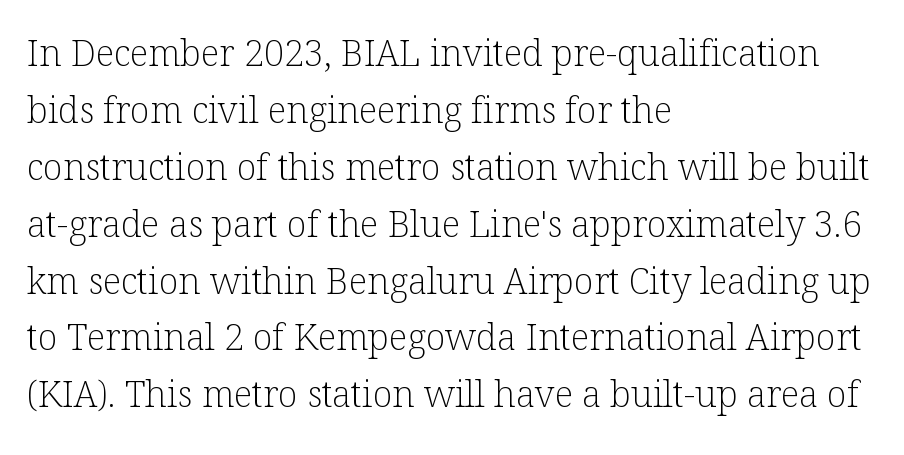
The image shows 36 px light serif type, upright; set left-aligned, normal line spacing (1.58x), normal letter spacing, not underlined; low stroke contrast and a medium x-height.
